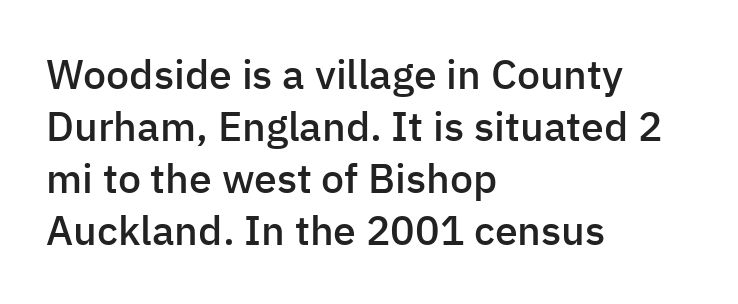
As a designer I'd log this as weight 600, semibold. Each letter keeps its own natural width here, so spacing adapts to shape. If you measured baseline to baseline, you'd find a middling distance. The font's upright variant was chosen for this text.
